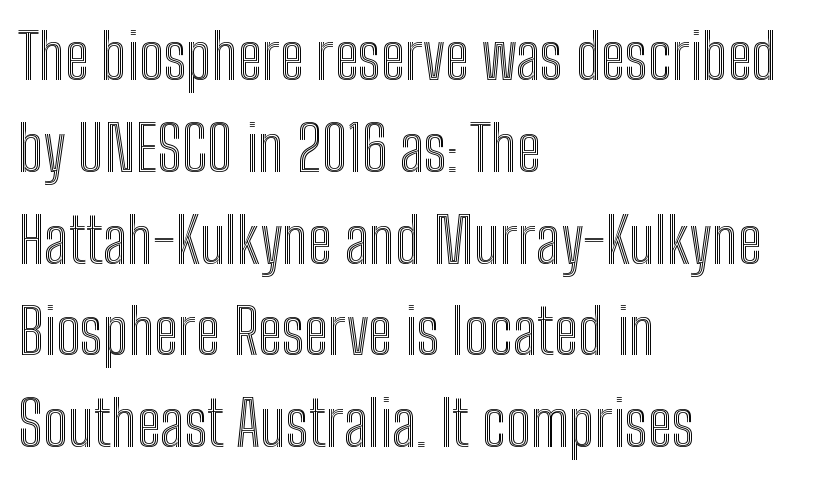
{"italic": "no", "width": "condensed", "x_height": "medium", "monospaced": "no", "underline": "no", "align": "left", "line_spacing": "normal", "line_spacing_ratio": 1.48, "letter_spacing": "normal", "letter_spacing_em": 0.0, "glyph_px": 62}
